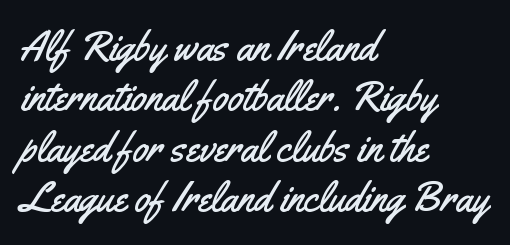
The passage shown is typeset with a sans-serif family. There is no visible air inserted between adjacent glyphs. The foot of each line stays bare and open. Think of a printed novel: that variable character pitch is what you see here.
